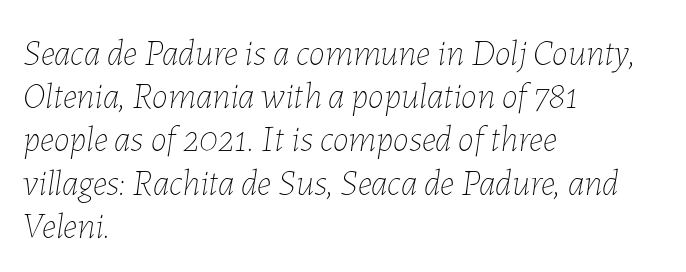
The image shows 36 px thin type, italic (leaning right); set left-aligned, line spacing 1.2x, normal letter spacing, not underlined; low stroke contrast and a medium x-height.
